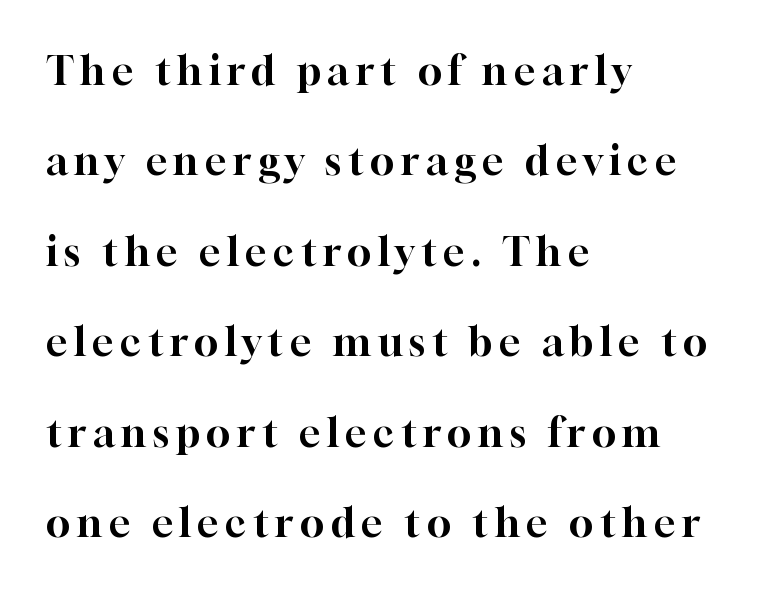
Here the designer chose a conventional face with non-uniform glyph widths. Visually the block forms a straight wall on the left and a jagged coastline on the right. A bare baseline throughout the passage. Quick note: not italic, upright. Little horizontal feet cap the strokes, marking this as serif type.
